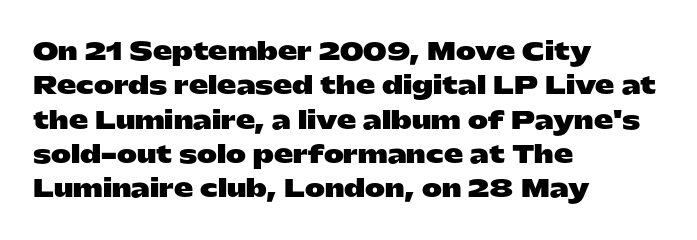
{"italic": "no", "bold": "yes", "underline": "no", "align": "left", "line_spacing": "normal", "line_spacing_ratio": 1.43, "letter_spacing": "normal", "letter_spacing_em": 0.0, "glyph_px": 24}
